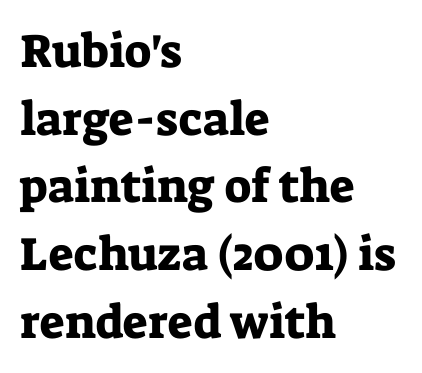
Q: Is the text italic (slanted)? A: No, it is upright.
Q: Is the typeface a serif or a sans-serif typeface? A: Serif.
Q: Is the text underlined? A: No.
Q: How is the paragraph aligned? A: Left-aligned.
Q: Is the spacing between letters normal or unusually wide? A: Normal.
Q: Is the spacing between lines tight, normal or loose? A: Normal.
Q: Width (condensed, normal, or wide)? A: Normal.
Q: Stroke contrast? A: Low.
Q: x-height? A: Medium.
Q: Monospaced? A: No.
